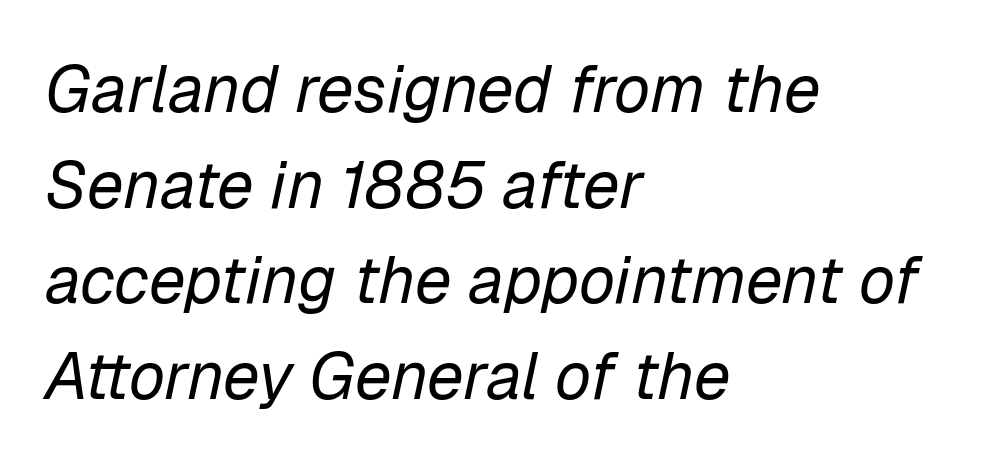
Q: Is the text bold? A: No.
Q: Is the text italic (slanted)? A: Yes, it leans right by about 12 degrees.
Q: Is the text underlined? A: No.
Q: How is the paragraph aligned? A: Left-aligned.
Q: Is the spacing between letters normal or unusually wide? A: Normal.
Q: Is the spacing between lines tight, normal or loose? A: Normal.
Q: Width (condensed, normal, or wide)? A: Normal.
Q: Stroke contrast? A: Low.
Q: x-height? A: Medium.
Q: Monospaced? A: No.
